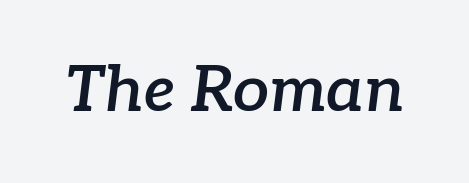
The image shows 64 px semibold serif type, italic (leaning right); set normal letter spacing, not underlined; low stroke contrast and a medium x-height.
